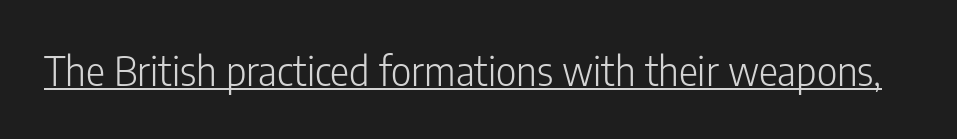
The image shows 40 px light, condensed sans-serif type, upright; set normal letter spacing, underlined; low stroke contrast and a medium x-height.
